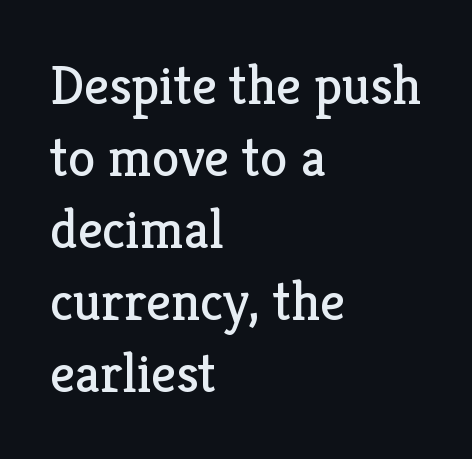
This sample is left-justified, so line endings fall wherever the words run out. Character widths vary here, with narrow letters taking less room than wide ones. The rendering shows small feet on the letterforms — a serif design. It's the straight-up-and-down kind of type.
